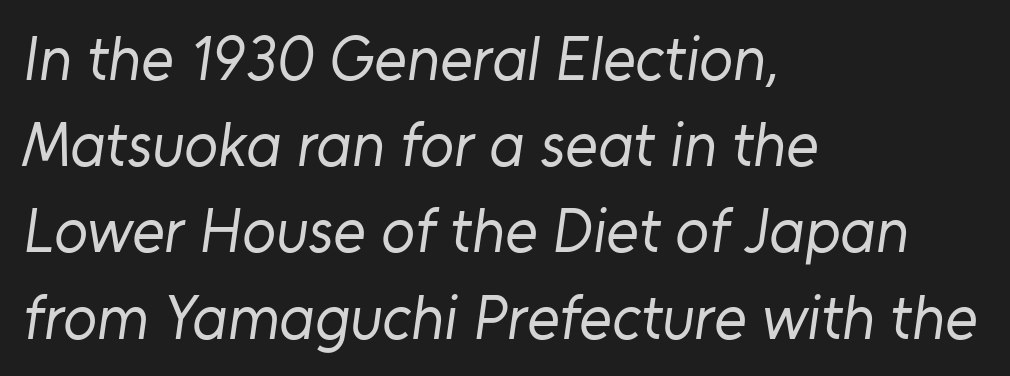
The image shows 62 px regular-weight sans-serif type; set left-aligned, normal line spacing (1.39x), normal letter spacing, not underlined; low stroke contrast and a medium x-height.
